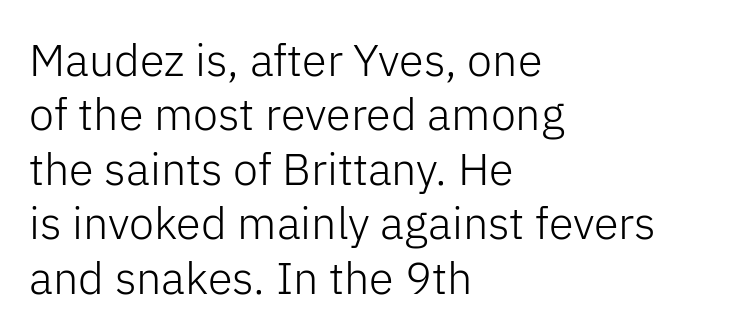
The image shows 45 px light sans-serif type, upright; set left-aligned, line spacing 1.21x, normal letter spacing, not underlined; low stroke contrast and a medium x-height.
